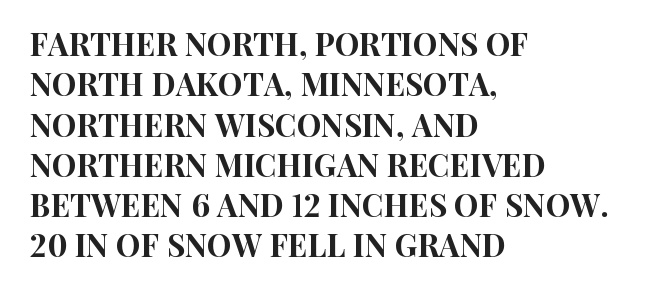
{"serif": "no", "italic": "no", "width": "condensed", "stroke_contrast": "high", "x_height": "large", "monospaced": "no", "underline": "no", "align": "left", "line_spacing": "normal", "line_spacing_ratio": 1.3, "letter_spacing": "normal", "letter_spacing_em": 0.0, "glyph_px": 31}
